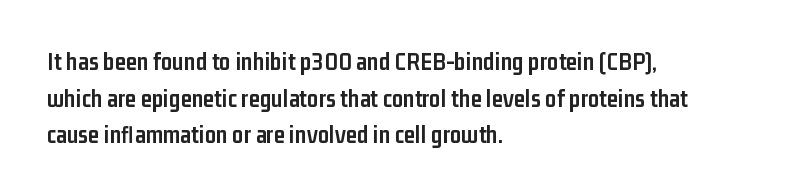
Q: Is the text bold? A: Yes.
Q: Is the text italic (slanted)? A: No, it is upright.
Q: Is the text underlined? A: No.
Q: How is the paragraph aligned? A: Left-aligned.
Q: Is the spacing between letters normal or unusually wide? A: Normal.
Q: Is the spacing between lines tight, normal or loose? A: Normal.
